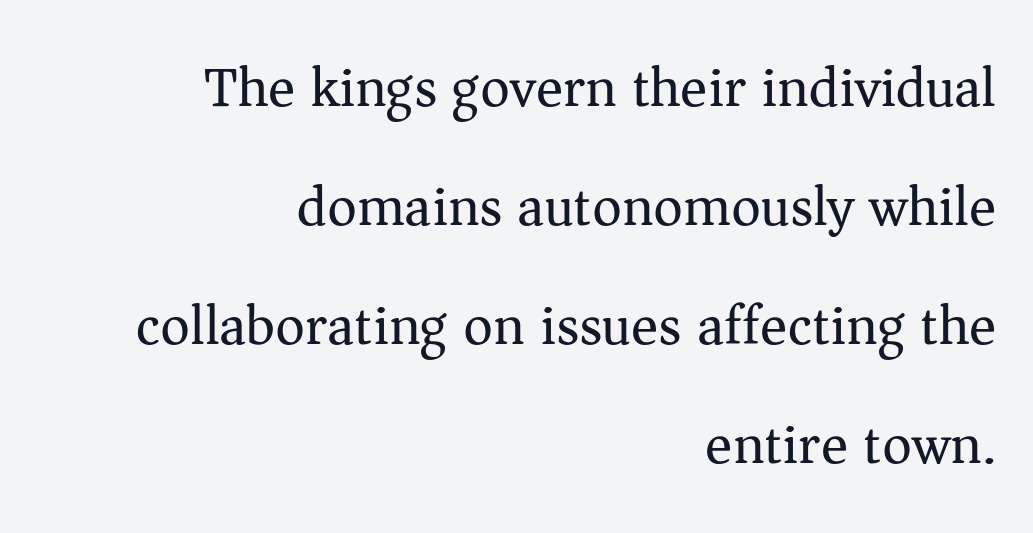
{"serif": "yes", "italic": "no", "bold": "no", "weight": "regular", "width": "normal", "stroke_contrast": "medium", "x_height": "medium", "monospaced": "no", "underline": "no", "align": "right", "line_spacing": "loose", "line_spacing_ratio": 2.09, "letter_spacing": "normal", "letter_spacing_em": 0.0, "glyph_px": 57}
